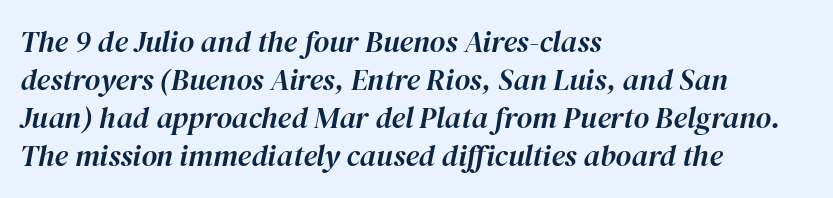
The image shows 30 px text type, italic (leaning right); set left-aligned, normal line spacing (1.27x), normal letter spacing, not underlined; high stroke contrast and a medium x-height.
